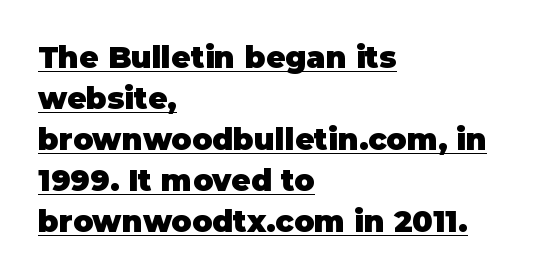
The image shows 30 px heavy sans-serif type, upright; set left-aligned, normal line spacing (1.37x), normal letter spacing, underlined; low stroke contrast and a large x-height.
